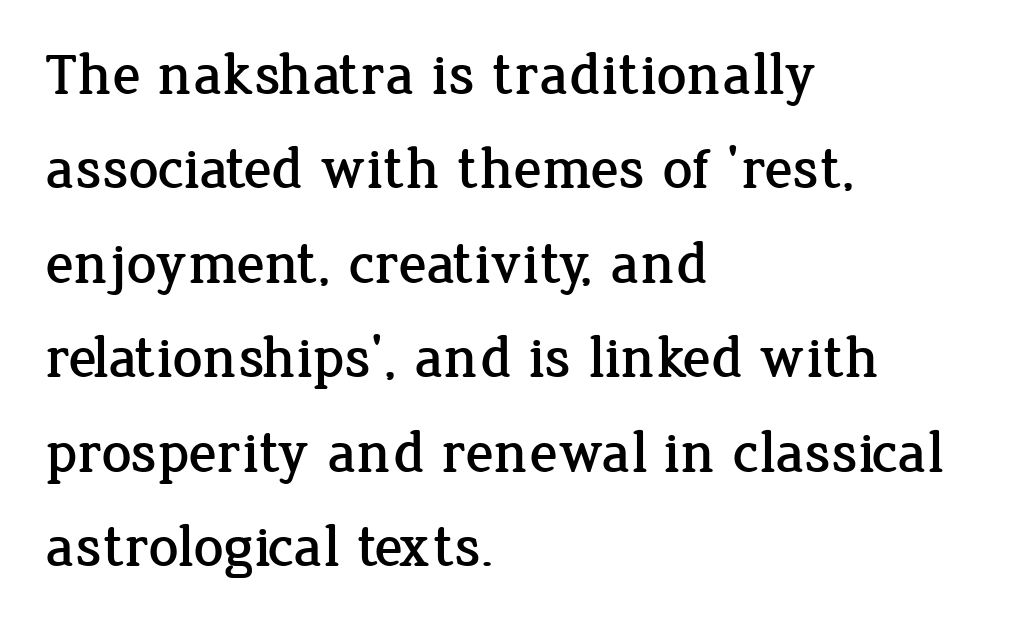
The image shows 59 px serif type, upright; set left-aligned, normal line spacing (1.6x), normal letter spacing, not underlined; low stroke contrast and a medium x-height.
